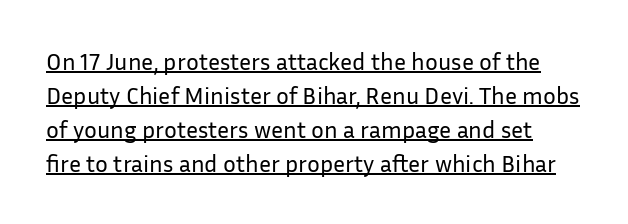
Honestly, the row spacing looks completely unremarkable. Beneath each row of characters lies a ruled line. This reads as an unemphasized weight, regular at the heaviest. The tracking reads as untouched default to a designer's eye.
